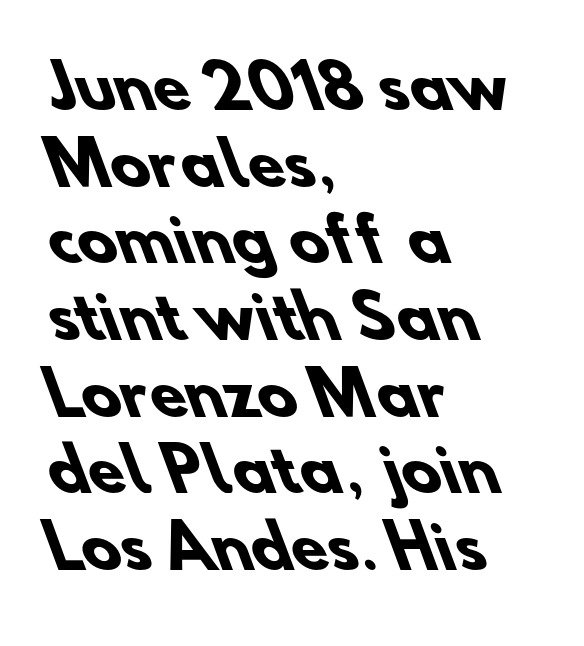
Regarding serifs, this sample does without them. Plain, unruled lines of type. The letterforms sit shoulder to shoulder at normal distance. The strokes are fattened all the way to bold. Horizontally, the lines are justified to the leading edge only.
